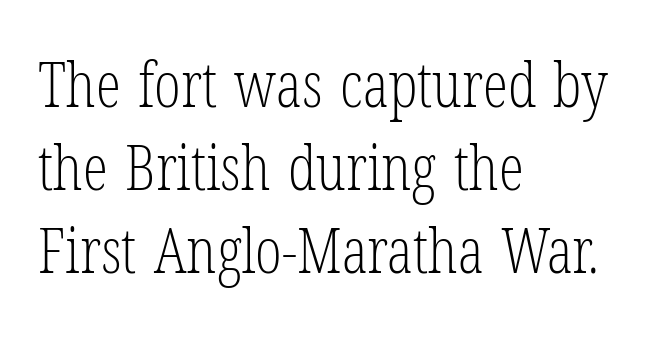
The ragged edge is on the right, which tells us the setting is flush left. This is roman type, the default non-slanted kind. The typeface has the unassuming heft of standard copy or less. The face used here is rendered with its standard letterfit.
